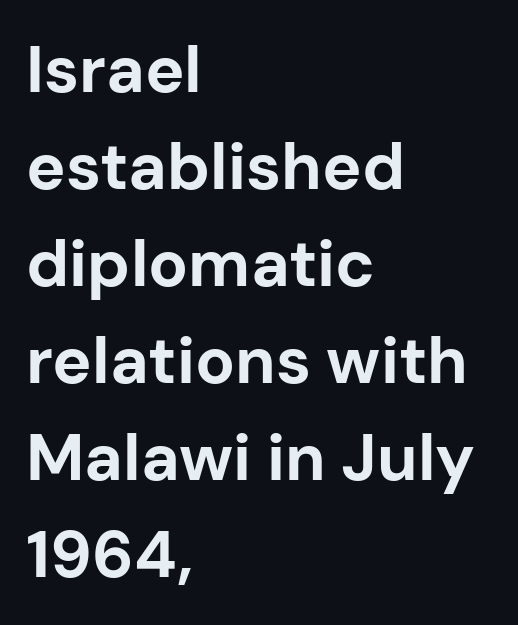
The image shows 66 px bold sans-serif type, upright; set left-aligned, normal line spacing (1.47x), normal letter spacing, not underlined; low stroke contrast and a medium x-height.
